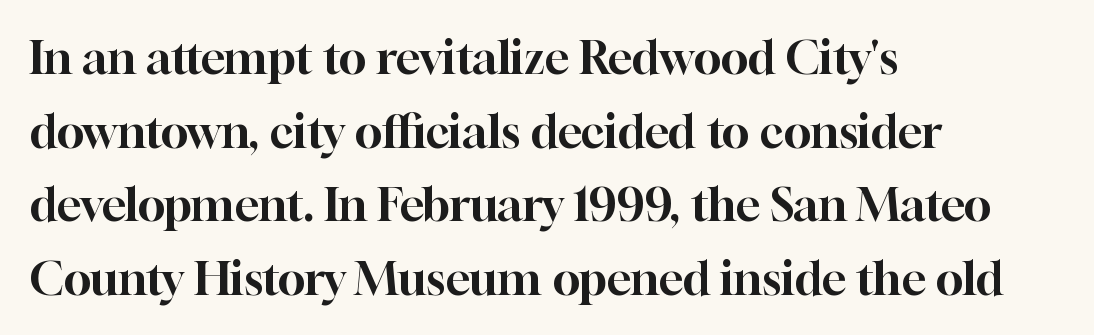
The image shows 46 px serif type, upright; set left-aligned, normal line spacing (1.6x), normal letter spacing, not underlined; high stroke contrast and a medium x-height.
